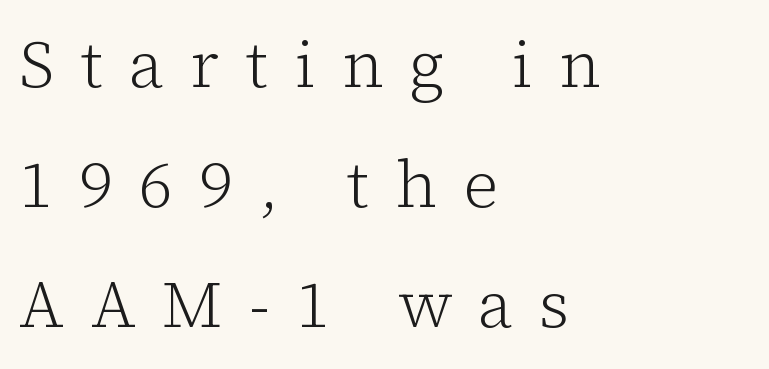
Weight: regular or lighter. Quick note: not italic, upright. These lines are rendered in a variable-pitch font. A student would call this left alignment; a typographer would say flush left, rag right. Serif or sans? Serif — the stroke terminals have little feet.
